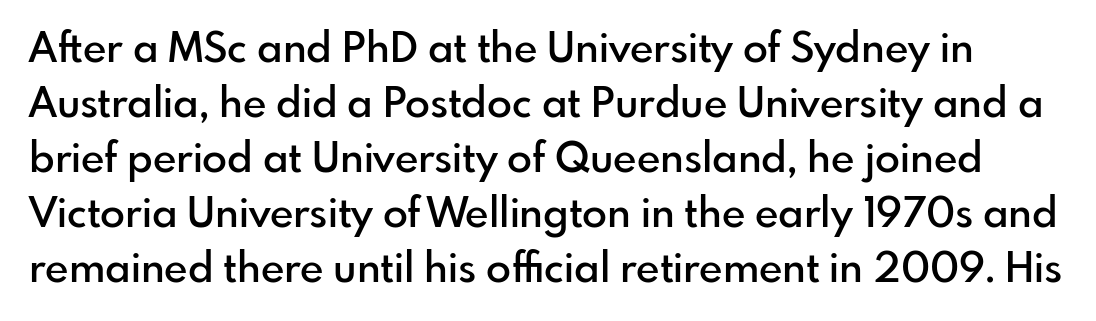
The type is set solid horizontally, with unmodified tracking. The axis of the letterforms is exactly vertical. The characters display no serif detailing; their extremities are plain. Regarding leading, the lines here are spaced in the standard way. The zone under the glyphs is completely vacant.
